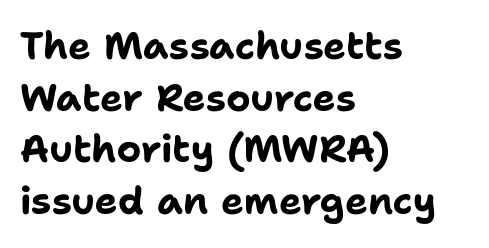
Q: Is the text bold? A: Yes.
Q: Is the text italic (slanted)? A: No, it is upright.
Q: Is the typeface a serif or a sans-serif typeface? A: Sans-serif.
Q: Is the text underlined? A: No.
Q: How is the paragraph aligned? A: Left-aligned.
Q: Is the spacing between letters normal or unusually wide? A: Normal.
Q: Is the spacing between lines tight, normal or loose? A: Normal.
Q: Width (condensed, normal, or wide)? A: Normal.
Q: Stroke contrast? A: Low.
Q: x-height? A: Medium.
Q: Monospaced? A: No.
